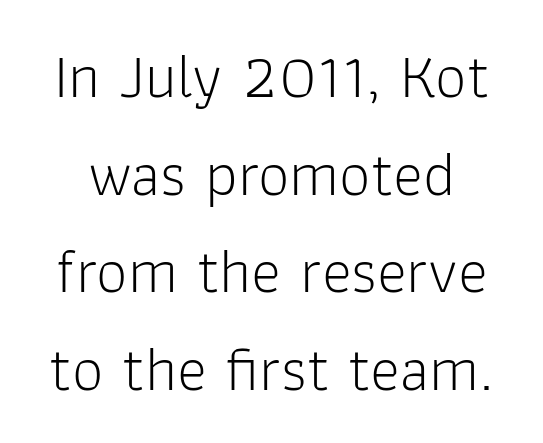
The image shows 63 px light sans-serif type, upright; set normal line spacing (1.55x), normal letter spacing, not underlined; low stroke contrast and a medium x-height.
